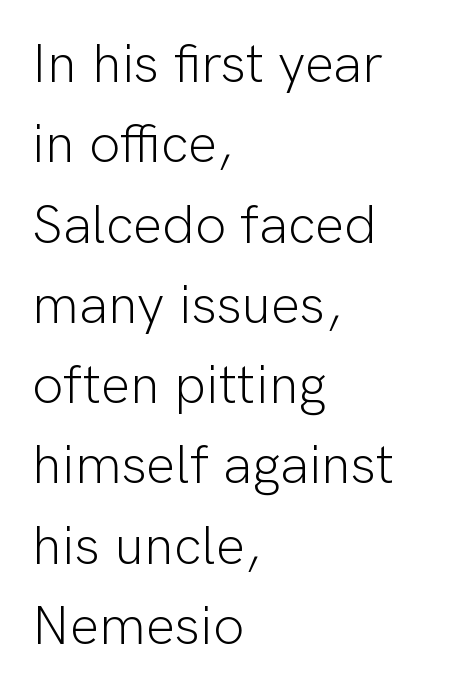
Here the glyphs are tracked normally, forming tight word shapes. On a weight scale, this lands at 450 or below. Each line starts at the same left margin while the right side varies. The zone under the glyphs is completely vacant. Think of a printed novel: that variable character pitch is what you see here. Are there feet on the stems? There aren't — it's a sans.
